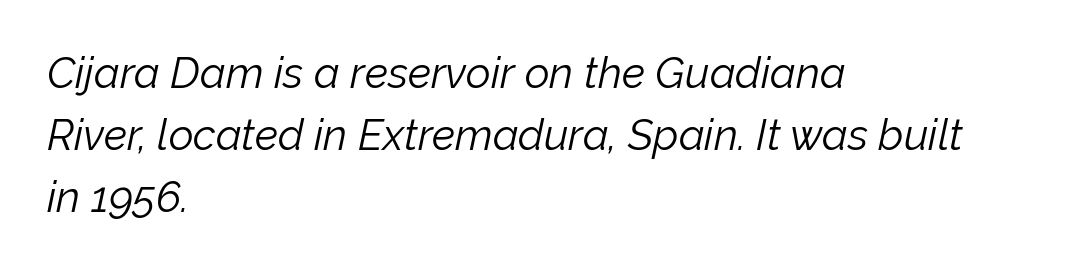
Q: Is the text bold? A: No.
Q: Is the text italic (slanted)? A: Yes, it leans right by about 12 degrees.
Q: Is the text underlined? A: No.
Q: How is the paragraph aligned? A: Left-aligned.
Q: Is the spacing between letters normal or unusually wide? A: Normal.
Q: Is the spacing between lines tight, normal or loose? A: Normal.
Q: Width (condensed, normal, or wide)? A: Normal.
Q: Stroke contrast? A: Low.
Q: x-height? A: Medium.
Q: Monospaced? A: No.
